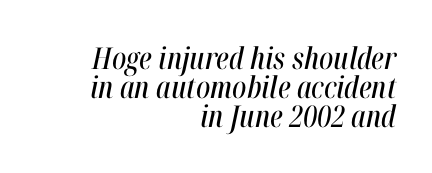
Q: Is the text italic (slanted)? A: Yes, it leans right by about 12 degrees.
Q: Is the text underlined? A: No.
Q: How is the paragraph aligned? A: Right-aligned.
Q: Is the spacing between letters normal or unusually wide? A: Normal.
Q: Is the spacing between lines tight, normal or loose? A: Tight.
Q: Width (condensed, normal, or wide)? A: Condensed.
Q: Stroke contrast? A: High.
Q: x-height? A: Medium.
Q: Monospaced? A: No.
